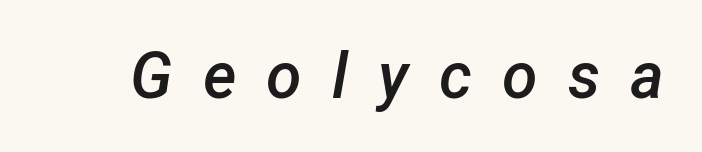
{"italic": "yes", "lean": "right", "slant_degrees": 12, "bold": "semi", "weight": "semibold", "width": "normal", "stroke_contrast": "low", "x_height": "medium", "monospaced": "no", "underline": "no", "letter_spacing": "wide", "letter_spacing_em": 0.47, "glyph_px": 64}
